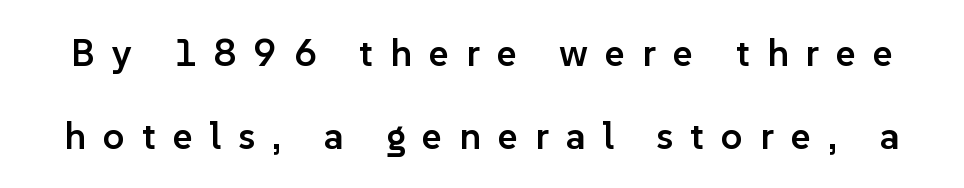
{"serif": "no", "italic": "no", "bold": "semi", "weight": "semibold", "width": "normal", "stroke_contrast": "low", "x_height": "medium", "monospaced": "no", "underline": "no", "line_spacing": "loose", "line_spacing_ratio": 2.18, "letter_spacing": "wide", "letter_spacing_em": 0.45, "glyph_px": 38}
